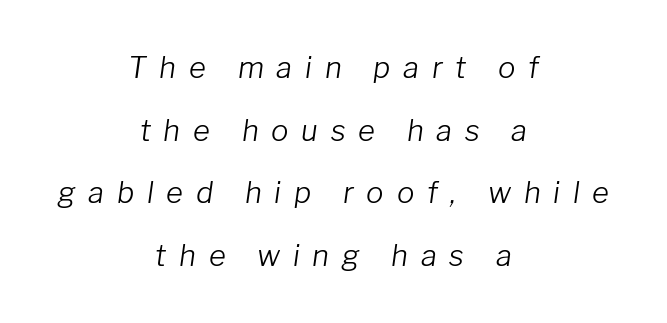
The typesetter chose a symmetrical, centered arrangement here. Rendered with sloped, italic letterforms. In terms of leading, this rendering errs on the spacious side. Is the letter spacing exaggerated? Yes — the characters are pushed far apart. Proportional: the letters do not fall into vertical columns. Descenders are the only things crossing below the line.
